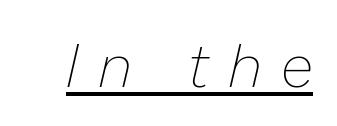
{"italic": "yes", "lean": "right", "slant_degrees": 13, "bold": "no", "weight": "thin", "width": "normal", "stroke_contrast": "low", "x_height": "medium", "monospaced": "no", "underline": "yes", "letter_spacing": "wide", "letter_spacing_em": 0.35, "glyph_px": 60}
